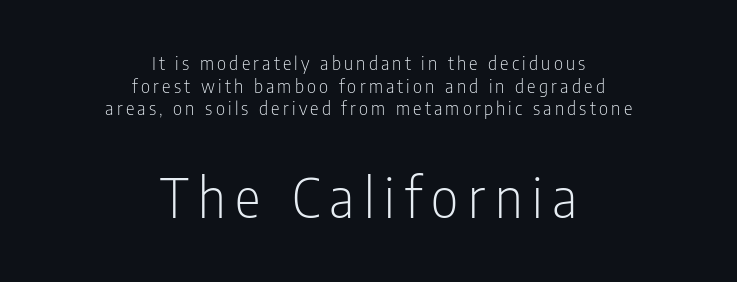
Q: Is the text bold? A: No.
Q: Is the text italic (slanted)? A: No, it is upright.
Q: Is the typeface a serif or a sans-serif typeface? A: Sans-serif.
Q: Is the text underlined? A: No.
Q: How is the paragraph aligned? A: Centered.
Q: Is the spacing between lines tight, normal or loose? A: Normal.
Q: Which block of text is set in a larger size, the first (top) or the second (bottom)? A: The second (bottom) one.
Q: Width (condensed, normal, or wide)? A: Condensed.
Q: Stroke contrast? A: Low.
Q: x-height? A: Medium.
Q: Monospaced? A: No.
